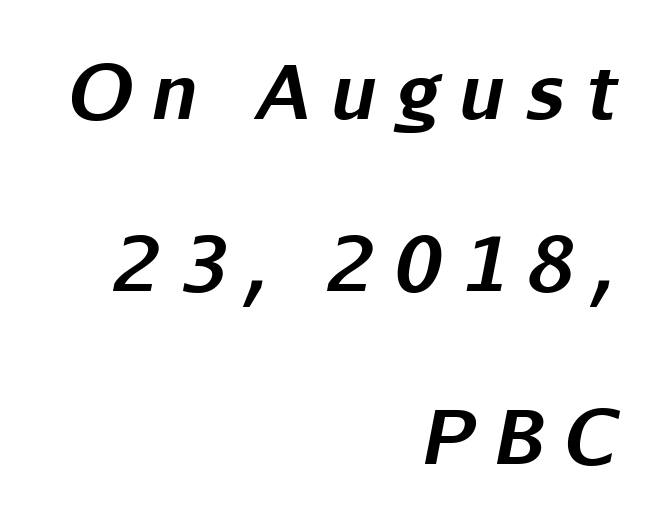
Q: Is the text bold? A: Yes.
Q: Is the text italic (slanted)? A: Yes, it leans right by about 11 degrees.
Q: Is the text underlined? A: No.
Q: How is the paragraph aligned? A: Right-aligned.
Q: Is the spacing between letters normal or unusually wide? A: Unusually wide.
Q: Is the spacing between lines tight, normal or loose? A: Loose.
Q: Width (condensed, normal, or wide)? A: Normal.
Q: Stroke contrast? A: Low.
Q: x-height? A: Medium.
Q: Monospaced? A: No.
